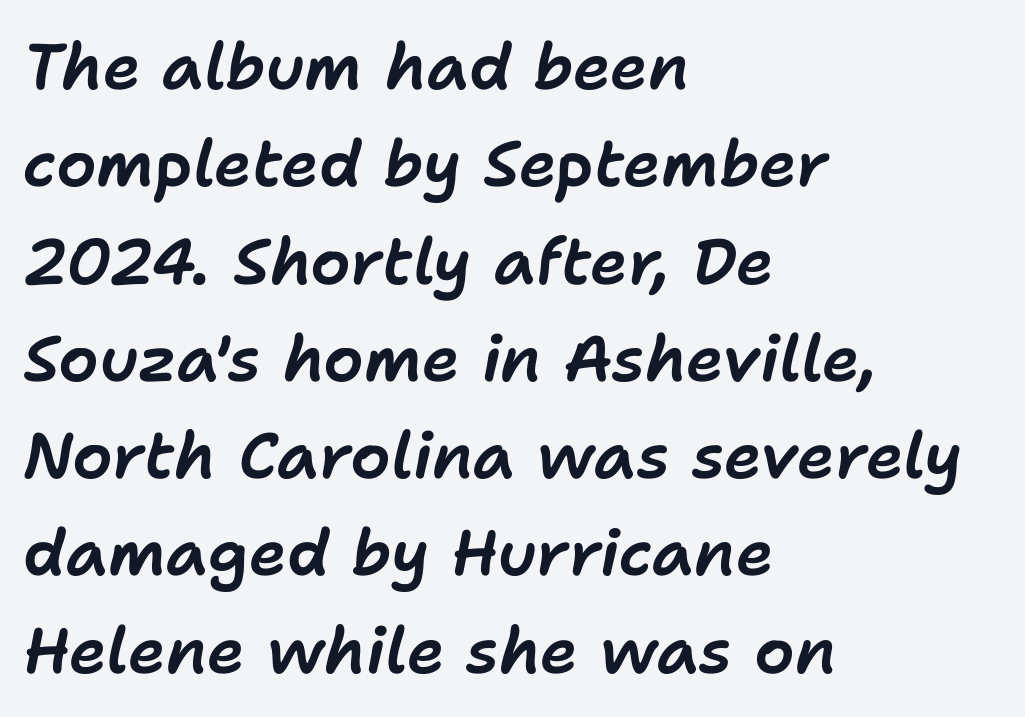
The image shows 64 px text type, italic (leaning right); set left-aligned, normal line spacing (1.52x), normal letter spacing, not underlined; low stroke contrast and a medium x-height.
